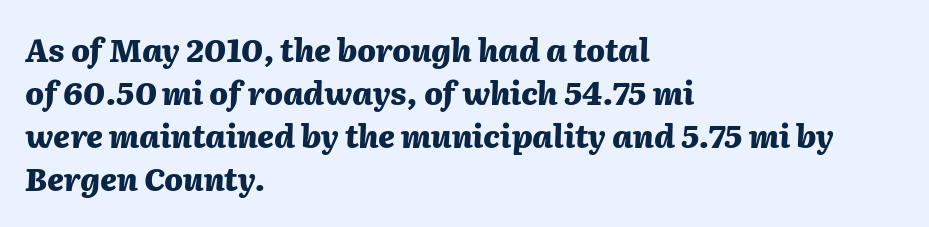
In terms of leading, this rendering sits right in the middle. On the weight axis this lands at bold, roughly 700. Characters follow at the spacing the type designer built in. The rendering uses natural spacing where letterforms have individual widths. Underlining? Definitely not there.
